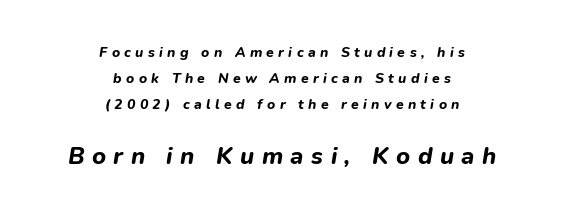
{"italic": "yes", "lean": "right", "slant_degrees": 9, "bold": "yes", "underline": "no", "align": "center", "line_spacing_ratio": 1.86, "letter_spacing": "wide", "letter_spacing_em": 0.31, "larger_block": "second", "size_ratio": 1.71, "glyph_px": 24}
